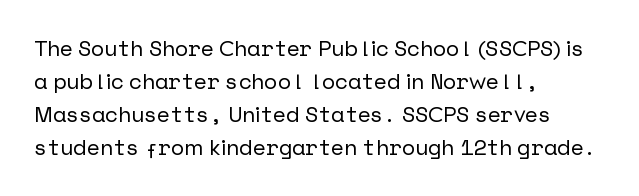
The image shows 22 px text type, upright; set left-aligned, normal line spacing (1.5x), normal letter spacing, not underlined.
